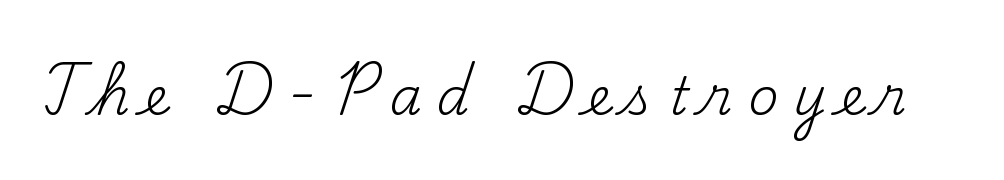
The image shows 52 px regular-weight serif type; set unusually wide letter spacing (+0.28 em), not underlined; medium stroke contrast and a small x-height.
